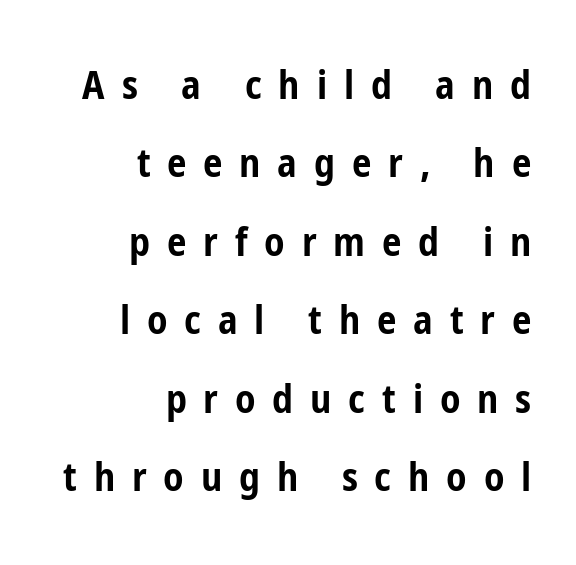
The image shows 39 px bold, condensed sans-serif type, upright; set right-aligned, loose line spacing (2.01x), unusually wide letter spacing (+0.43 em), not underlined; low stroke contrast and a medium x-height.
